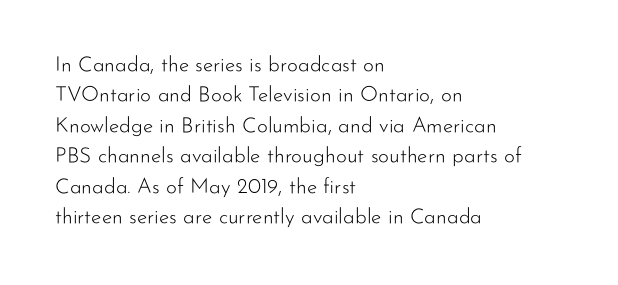
{"italic": "no", "bold": "no", "underline": "no", "align": "left", "line_spacing": "normal", "line_spacing_ratio": 1.45, "letter_spacing": "normal", "letter_spacing_em": 0.0, "glyph_px": 21}
